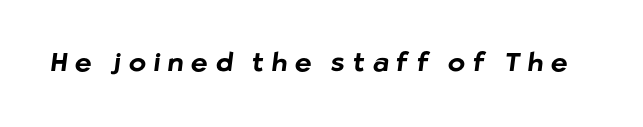
Summary of weight: heavy, a full bold. A clean baseline with only descenders dipping below it. These lines have a slow, spaced-out rhythm from letter to letter.
